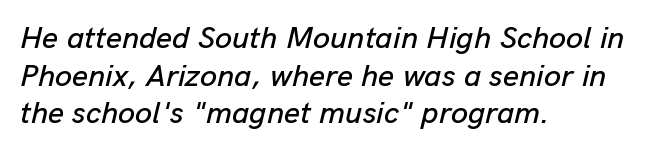
{"italic": "yes", "lean": "right", "slant_degrees": 13, "width": "normal", "stroke_contrast": "low", "x_height": "medium", "monospaced": "no", "underline": "no", "align": "left", "line_spacing_ratio": 1.21, "letter_spacing": "normal", "letter_spacing_em": 0.0, "glyph_px": 31}
